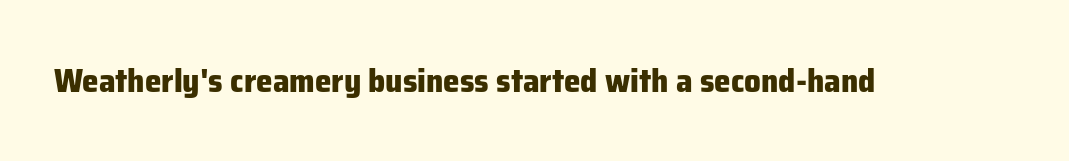
The letters advance in unequal steps, a hallmark of proportional type. Serifs: no, the terminals of the letterforms are clean. The lettering stays uniformly vertical, giving the passage a roman look. How are the letters spaced? Ordinarily, with no added tracking. Only glyphs here, with clear space below each row.
